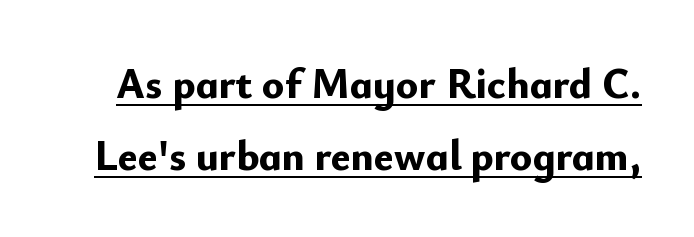
The lettering is marked with a stroke running underneath it. Notice how thick the strokes are: this is what a full bold looks like. Serifs: no, the terminals of the letterforms are clean. This sample uses plain, unmodified letter spacing. The letters stand straight up with perfectly vertical stems.
